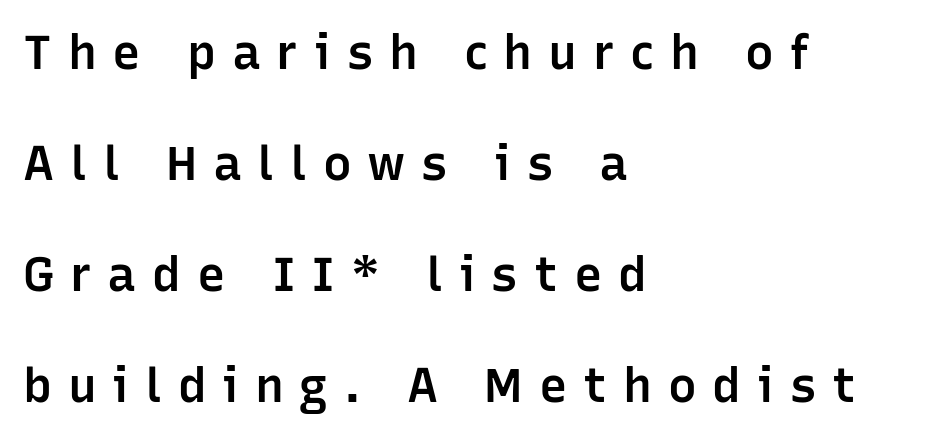
The image shows 48 px semibold sans-serif type, upright; set left-aligned, loose line spacing (2.31x), unusually wide letter spacing (+0.33 em), not underlined; low stroke contrast and a medium x-height.
